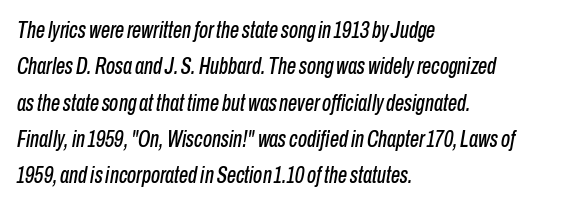
{"italic": "yes", "lean": "right", "slant_degrees": 10, "underline": "no", "align": "left", "line_spacing": "normal", "line_spacing_ratio": 1.58, "letter_spacing": "normal", "letter_spacing_em": 0.0, "glyph_px": 23}
